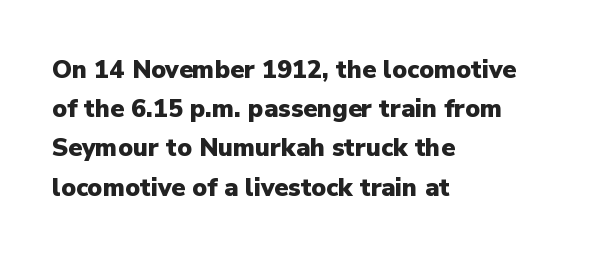
Q: Is the text bold? A: Yes.
Q: Is the text italic (slanted)? A: No, it is upright.
Q: Is the text underlined? A: No.
Q: How is the paragraph aligned? A: Left-aligned.
Q: Is the spacing between letters normal or unusually wide? A: Normal.
Q: Is the spacing between lines tight, normal or loose? A: Normal.
